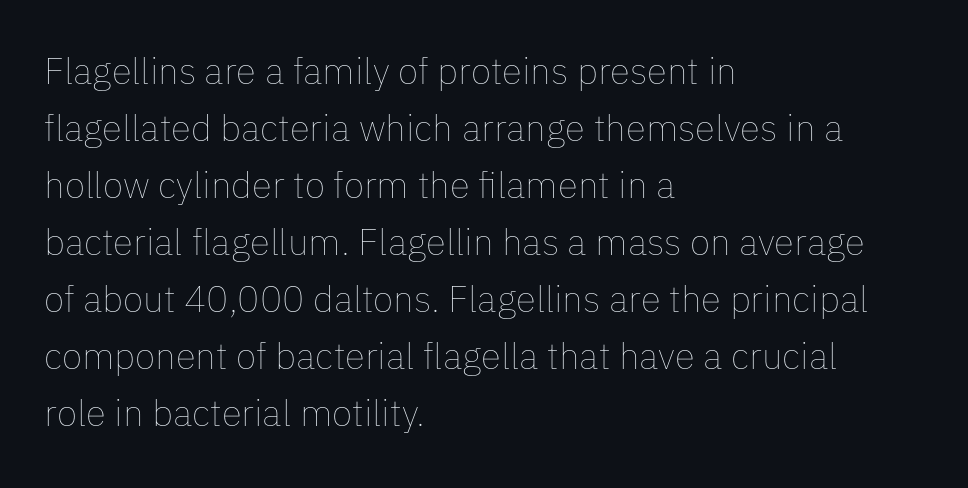
This block has exactly the height ordinary leading produces. The face used here is proportionally spaced, like ordinary book or web type. The gap between lines stays unmarked. You could call the tracking neutral — neither tight nor loose. One-word summary of the alignment: left.
